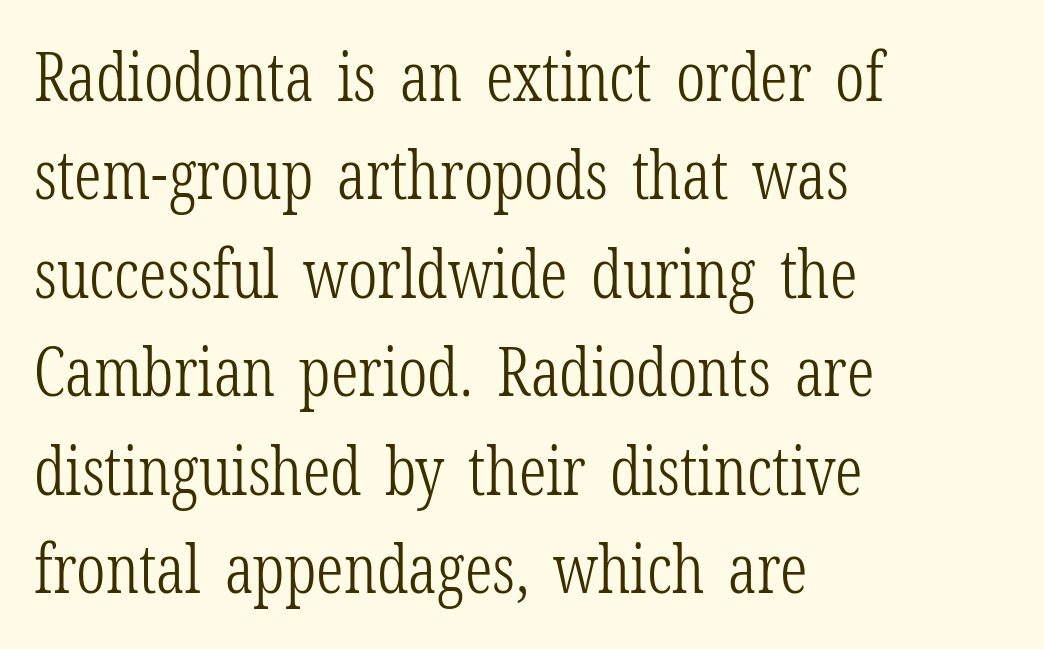
Q: Is the text bold? A: No.
Q: Is the text italic (slanted)? A: No, it is upright.
Q: Is the typeface a serif or a sans-serif typeface? A: Serif.
Q: Is the text underlined? A: No.
Q: How is the paragraph aligned? A: Left-aligned.
Q: Is the spacing between letters normal or unusually wide? A: Normal.
Q: Is the spacing between lines tight, normal or loose? A: Normal.
Q: Width (condensed, normal, or wide)? A: Condensed.
Q: Stroke contrast? A: Low.
Q: x-height? A: Medium.
Q: Monospaced? A: No.
